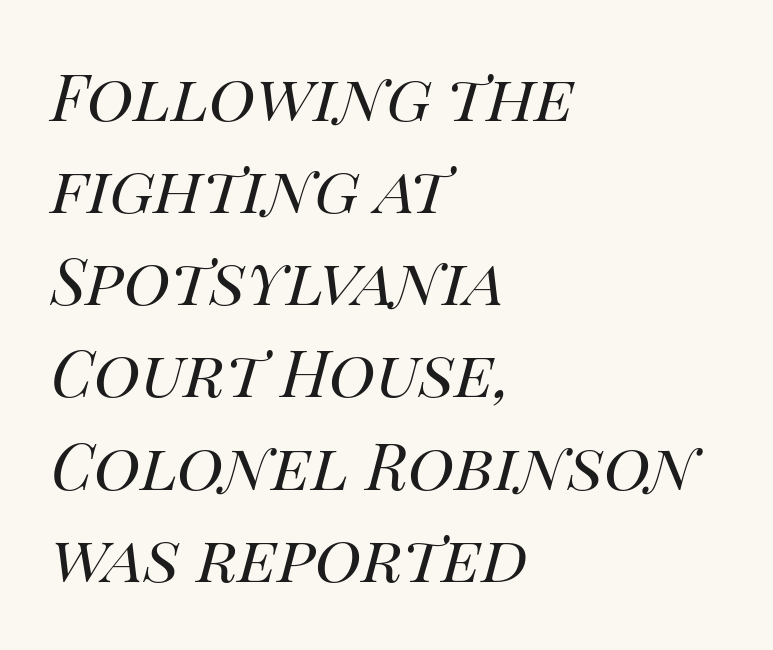
Q: Is the text bold? A: No.
Q: Is the text italic (slanted)? A: Yes, it leans right by about 14 degrees.
Q: Is the text underlined? A: No.
Q: How is the paragraph aligned? A: Left-aligned.
Q: Is the spacing between letters normal or unusually wide? A: Normal.
Q: Is the spacing between lines tight, normal or loose? A: Normal.
Q: Width (condensed, normal, or wide)? A: Normal.
Q: Stroke contrast? A: High.
Q: x-height? A: Large.
Q: Monospaced? A: No.
